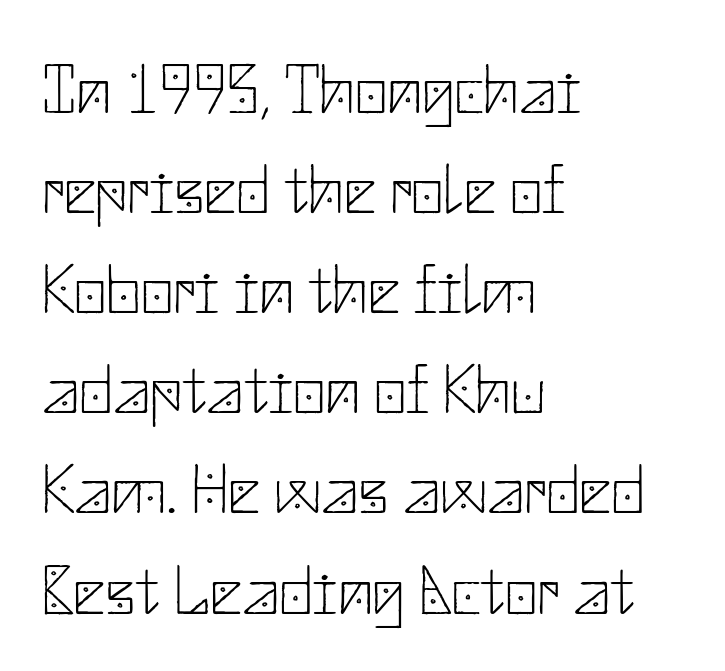
The image shows 71 px thin sans-serif type, upright; set left-aligned, normal line spacing (1.41x), normal letter spacing, not underlined; low stroke contrast and a small x-height.
